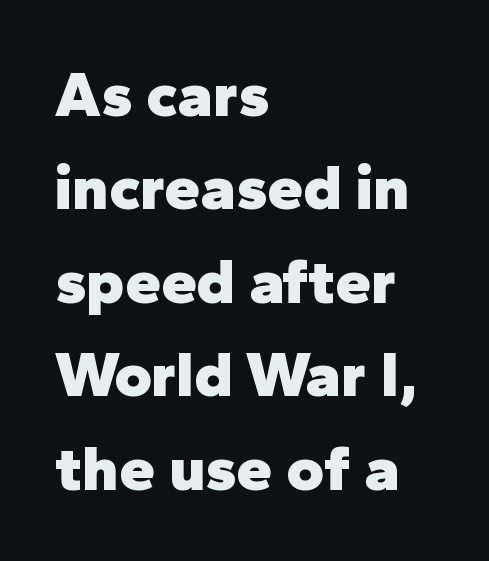
Do the letters lean? They stand straight. Any mark beneath the type? The region is blank. The passage shown is emphatically bold. Rows of type keep a routine distance in the vertical direction.
